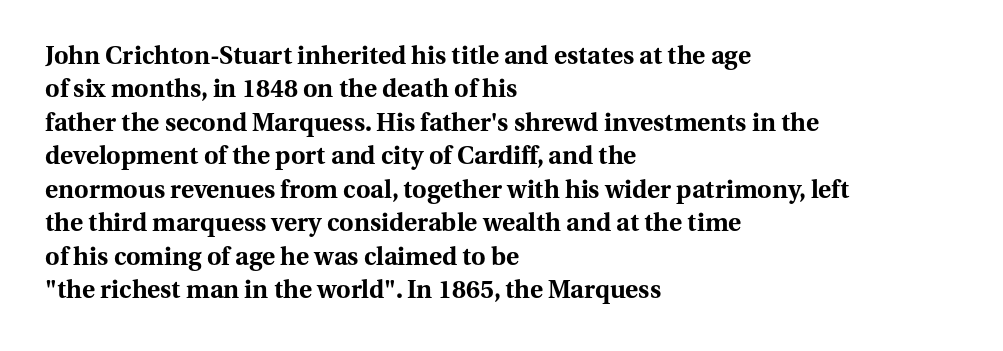
The image shows 25 px bold type, upright; set left-aligned, normal line spacing (1.34x), normal letter spacing, not underlined.
